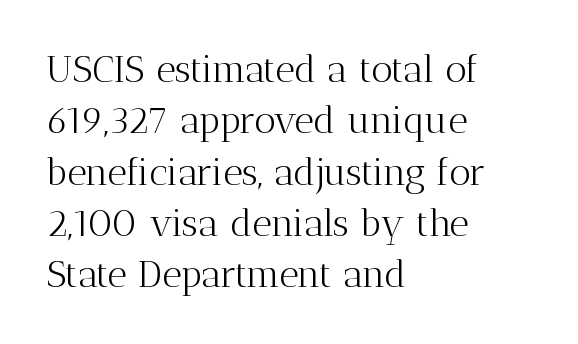
The weight would be labelled regular, book, light, or lighter still. Regarding leading, the lines here are spaced in the standard way. Yep, those are serifs on the letters. This is roman type, the default non-slanted kind. Caption: multi-line text, flush left, ragged right. A bare baseline throughout the passage.
